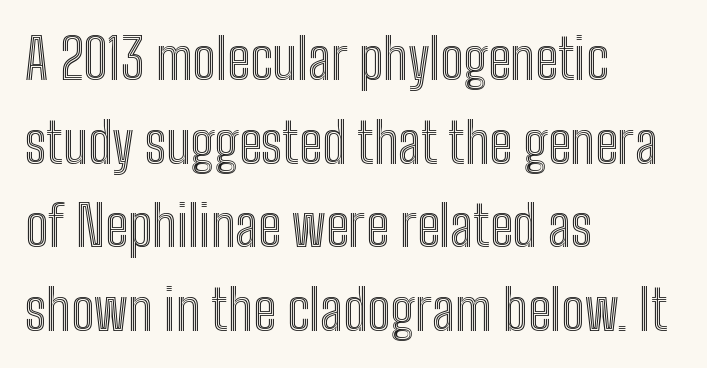
{"italic": "no", "width": "condensed", "x_height": "medium", "monospaced": "no", "underline": "no", "align": "left", "line_spacing": "normal", "line_spacing_ratio": 1.52, "letter_spacing": "normal", "letter_spacing_em": 0.0, "glyph_px": 55}
